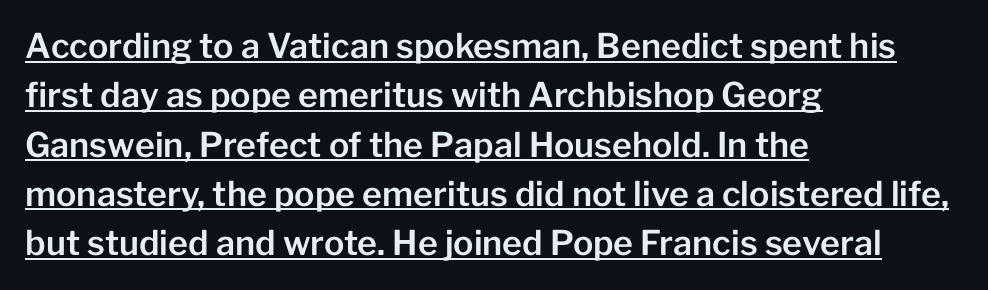
Q: Is the text italic (slanted)? A: No, it is upright.
Q: Is the typeface a serif or a sans-serif typeface? A: Sans-serif.
Q: Is the text underlined? A: Yes.
Q: How is the paragraph aligned? A: Left-aligned.
Q: Is the spacing between letters normal or unusually wide? A: Normal.
Q: Is the spacing between lines tight, normal or loose? A: Normal.
Q: Width (condensed, normal, or wide)? A: Normal.
Q: Stroke contrast? A: Low.
Q: x-height? A: Medium.
Q: Monospaced? A: No.
